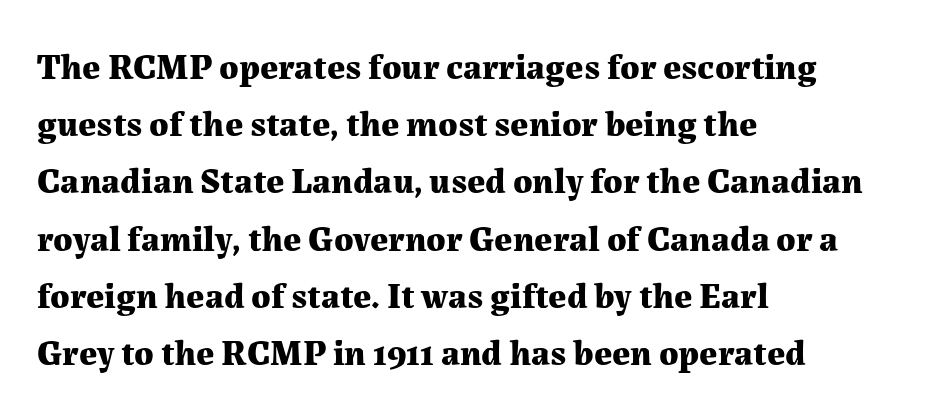
The image shows 36 px bold serif type, upright; set left-aligned, normal line spacing (1.59x), normal letter spacing, not underlined; medium stroke contrast and a medium x-height.
